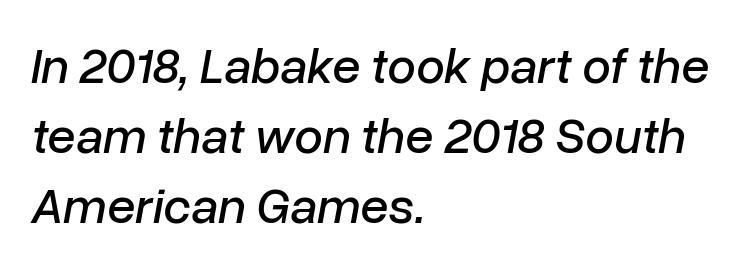
{"italic": "yes", "lean": "right", "slant_degrees": 10, "width": "normal", "stroke_contrast": "low", "x_height": "medium", "monospaced": "no", "underline": "no", "align": "left", "line_spacing": "normal", "line_spacing_ratio": 1.37, "letter_spacing": "normal", "letter_spacing_em": 0.0, "glyph_px": 51}
